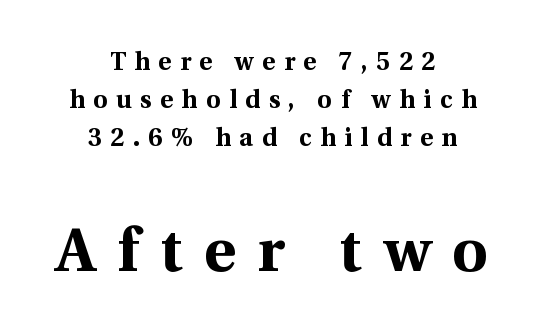
{"serif": "yes", "italic": "no", "bold": "yes", "weight": "bold", "width": "normal", "x_height": "medium", "monospaced": "no", "underline": "no", "align": "center", "line_spacing": "normal", "line_spacing_ratio": 1.53, "letter_spacing": "wide", "letter_spacing_em": 0.34, "larger_block": "second", "size_ratio": 2.48, "glyph_px": 62}
